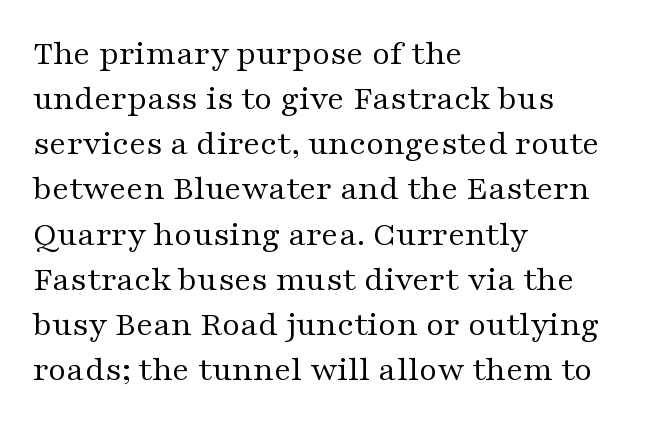
{"serif": "yes", "italic": "no", "bold": "no", "weight": "regular", "width": "wide", "stroke_contrast": "medium", "x_height": "medium", "monospaced": "no", "underline": "no", "align": "left", "line_spacing": "normal", "line_spacing_ratio": 1.29, "letter_spacing": "normal", "letter_spacing_em": 0.0, "glyph_px": 35}
